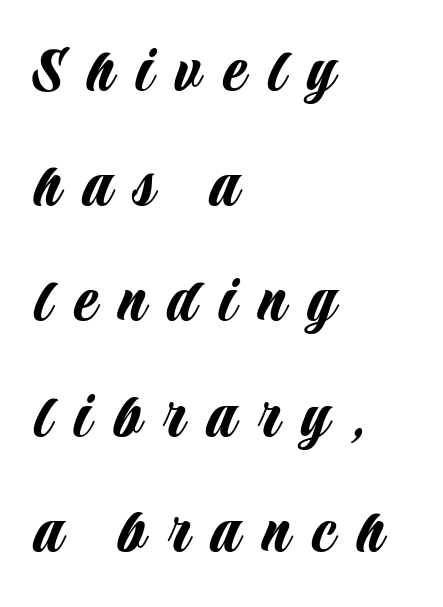
Does the type have serifs? No, each stem ends abruptly. One glance says typical: line gaps are just what's usual. Only glyphs here, with clear space below each row. This sample has the flowing, uneven cadence of proportional lettering. Words appear elongated and porous because spacing is wide.
